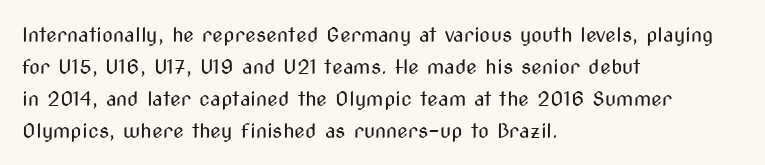
Q: Is the text bold? A: No.
Q: Is the text italic (slanted)? A: No, it is upright.
Q: Is the text underlined? A: No.
Q: How is the paragraph aligned? A: Left-aligned.
Q: Is the spacing between letters normal or unusually wide? A: Normal.
Q: Is the spacing between lines tight, normal or loose? A: Normal.
